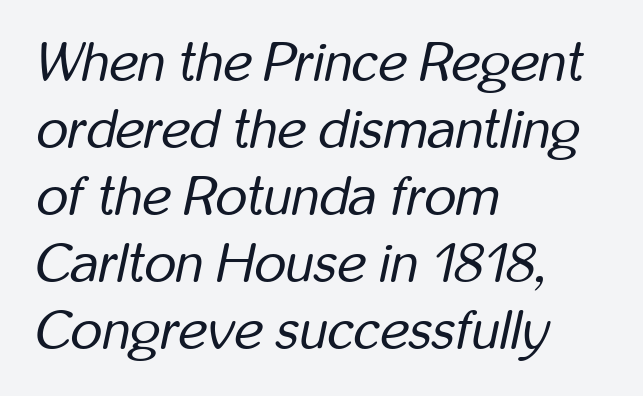
The image shows 55 px regular-weight, condensed type, italic (leaning right); set left-aligned, line spacing 1.22x, normal letter spacing, not underlined; low stroke contrast and a medium x-height.
